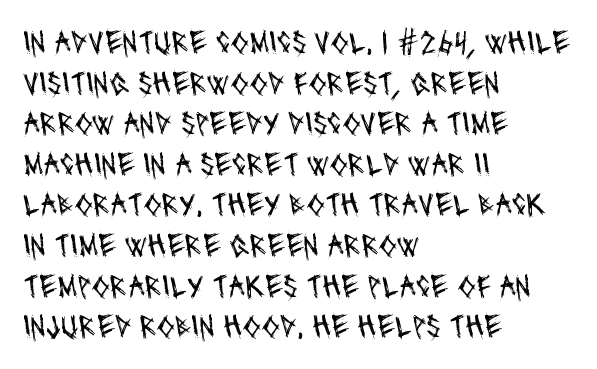
Q: Is the text bold? A: No.
Q: Is the typeface a serif or a sans-serif typeface? A: Sans-serif.
Q: Is the text underlined? A: No.
Q: How is the paragraph aligned? A: Left-aligned.
Q: Is the spacing between letters normal or unusually wide? A: Normal.
Q: Width (condensed, normal, or wide)? A: Condensed.
Q: Stroke contrast? A: Medium.
Q: x-height? A: Large.
Q: Monospaced? A: No.
